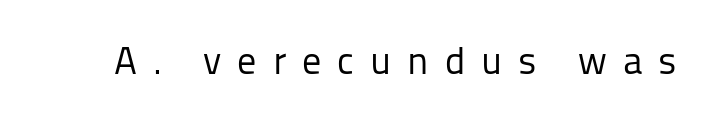
Q: Is the text bold? A: No.
Q: Is the text italic (slanted)? A: No, it is upright.
Q: Is the typeface a serif or a sans-serif typeface? A: Sans-serif.
Q: Is the text underlined? A: No.
Q: Is the spacing between letters normal or unusually wide? A: Unusually wide.
Q: Width (condensed, normal, or wide)? A: Normal.
Q: Stroke contrast? A: Low.
Q: x-height? A: Medium.
Q: Monospaced? A: No.
